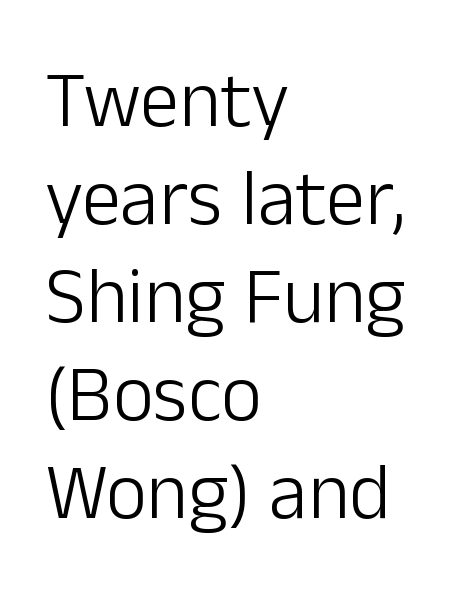
The image shows 79 px light sans-serif type, upright; set left-aligned, line spacing 1.24x, normal letter spacing, not underlined; low stroke contrast and a medium x-height.
